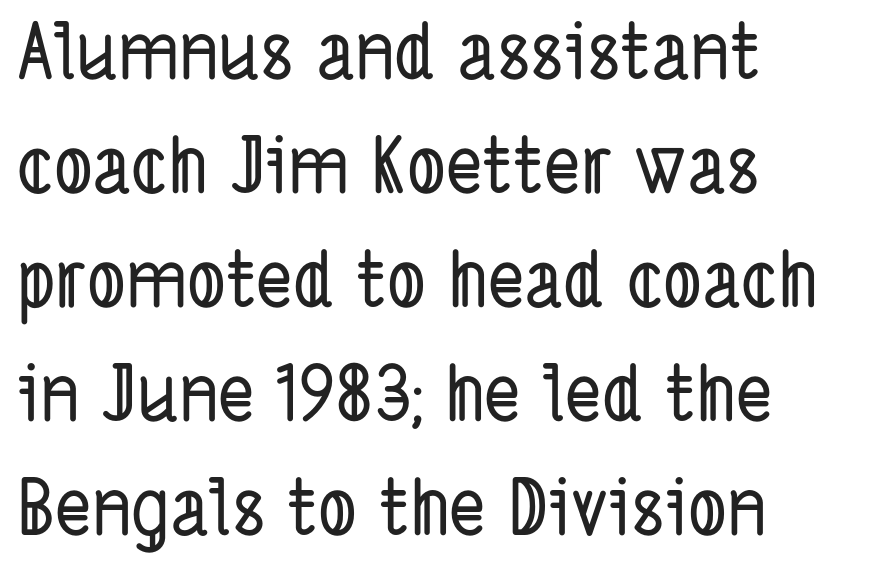
{"serif": "no", "width": "condensed", "stroke_contrast": "low", "x_height": "medium", "monospaced": "no", "underline": "no", "align": "left", "line_spacing": "normal", "line_spacing_ratio": 1.48, "letter_spacing": "normal", "letter_spacing_em": 0.0, "glyph_px": 77}
